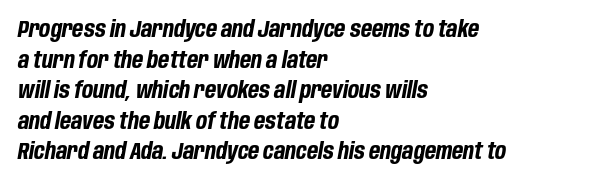
{"italic": "yes", "lean": "right", "slant_degrees": 10, "bold": "yes", "underline": "no", "align": "left", "line_spacing": "normal", "line_spacing_ratio": 1.33, "letter_spacing": "normal", "letter_spacing_em": 0.0, "glyph_px": 23}
